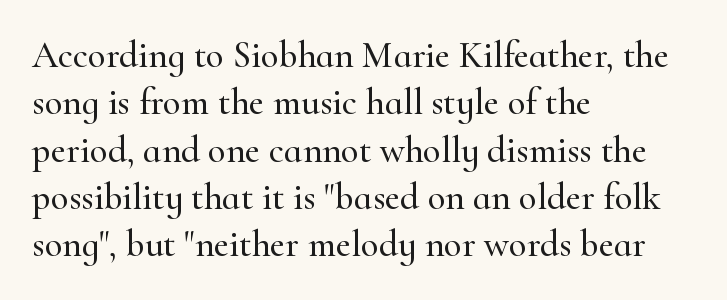
Any mark beneath the type? The region is blank. Looks like regular typesetting: each glyph gets only the width it needs. This rendering leaves character spacing at its baseline value. Does the copy run flush right? No — it runs flush left.
